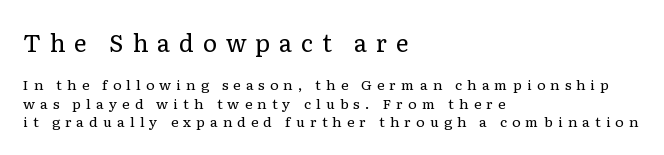
Q: Is the text bold? A: No.
Q: Is the text italic (slanted)? A: No, it is upright.
Q: Is the text underlined? A: No.
Q: How is the paragraph aligned? A: Left-aligned.
Q: Is the spacing between letters normal or unusually wide? A: Unusually wide.
Q: Is the spacing between lines tight, normal or loose? A: Normal.
Q: Which block of text is set in a larger size, the first (top) or the second (bottom)? A: The first (top) one.
